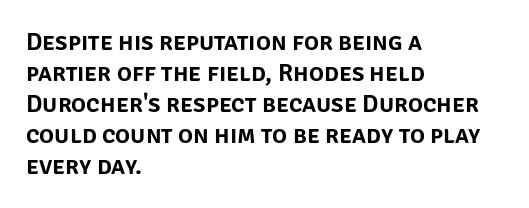
{"italic": "no", "underline": "no", "align": "left", "line_spacing_ratio": 1.24, "letter_spacing": "normal", "letter_spacing_em": 0.0, "glyph_px": 25}
